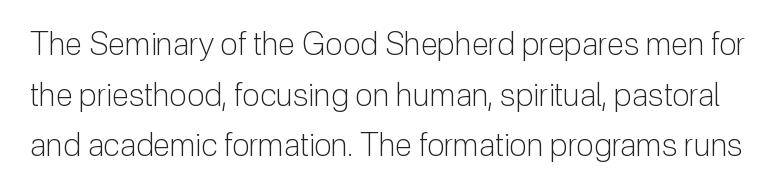
The image shows 32 px light sans-serif type, upright; set normal line spacing (1.58x), normal letter spacing, not underlined; low stroke contrast and a medium x-height.
